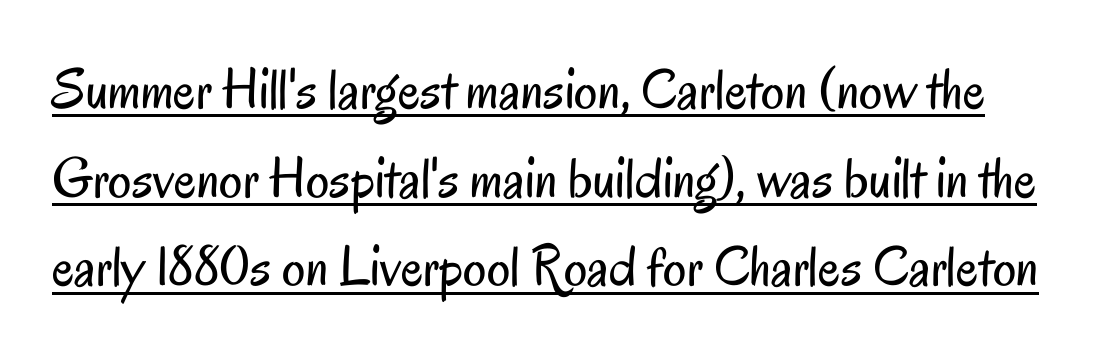
Examine the stroke ends and you'll find no serifs. Caption: standard tracking, unaltered. Somebody hit Ctrl+U on this one — the words are underlined. This is not heavy type; no bold has been used. The axis of the letterforms is exactly vertical.
